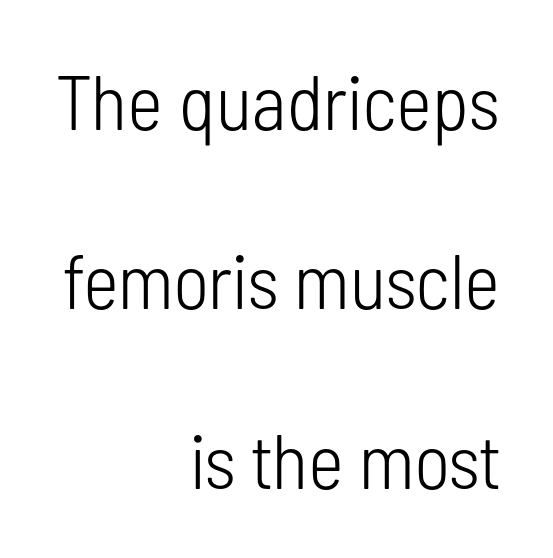
{"serif": "no", "italic": "no", "bold": "no", "weight": "light", "width": "condensed", "stroke_contrast": "low", "x_height": "medium", "monospaced": "no", "underline": "no", "align": "right", "line_spacing": "loose", "line_spacing_ratio": 2.33, "letter_spacing": "normal", "letter_spacing_em": 0.0, "glyph_px": 77}
